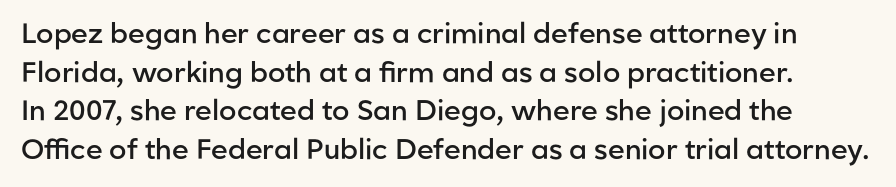
{"serif": "no", "italic": "no", "bold": "semi", "weight": "semibold", "width": "normal", "stroke_contrast": "low", "x_height": "medium", "monospaced": "no", "underline": "no", "line_spacing": "normal", "line_spacing_ratio": 1.38, "letter_spacing": "normal", "letter_spacing_em": 0.0, "glyph_px": 28}
